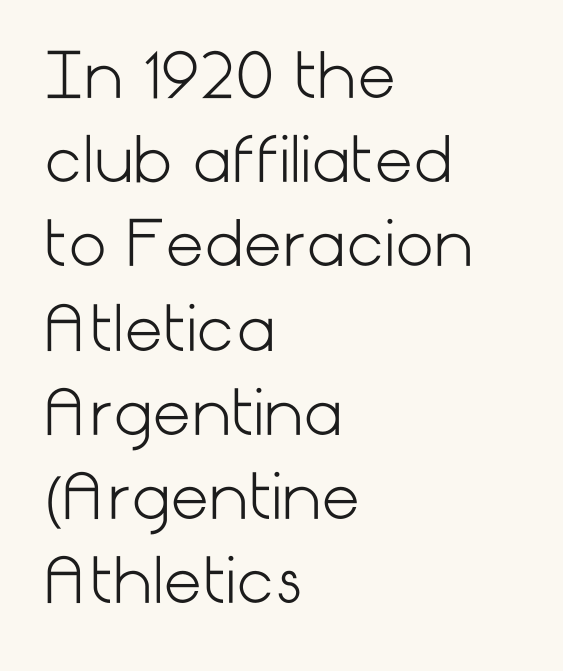
The image shows 61 px light sans-serif type, upright; set left-aligned, normal line spacing (1.38x), normal letter spacing, not underlined; low stroke contrast and a medium x-height.
